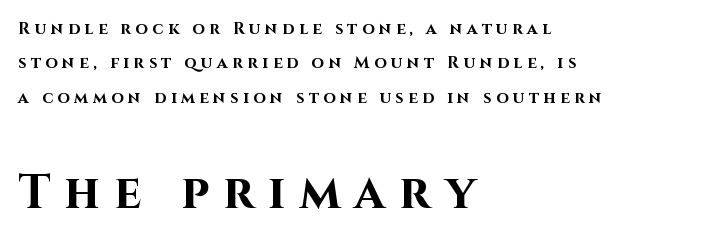
How are the letters spaced? Widely, with obvious added tracking. The text block is weighted toward the left margin, trailing off unevenly rightward. Reading down the column, the eye jumps a long way to each next line. Each letter keeps its own natural width here, so spacing adapts to shape. Compared with an ordinary text face, these strokes are far heavier — a full bold. Grotesque or geometric, the face here clearly has no serifs.
